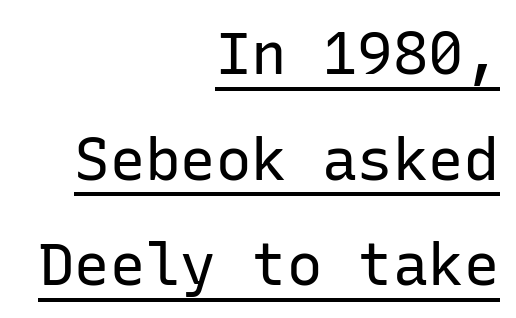
Q: Is the text bold? A: No.
Q: Is the text italic (slanted)? A: No, it is upright.
Q: Is the typeface a serif or a sans-serif typeface? A: Sans-serif.
Q: Is the text underlined? A: Yes.
Q: How is the paragraph aligned? A: Right-aligned.
Q: Is the spacing between letters normal or unusually wide? A: Normal.
Q: Width (condensed, normal, or wide)? A: Normal.
Q: Stroke contrast? A: Low.
Q: x-height? A: Medium.
Q: Monospaced? A: Yes.
